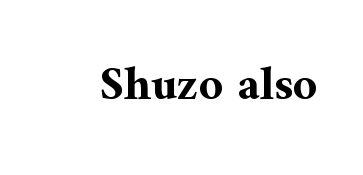
Observe the ordinary spacing: letters are neighbours, not strangers. Type without underlining. The face used here is proportionally spaced, like ordinary book or web type. Unlike a clean sans, this face finishes its strokes with serifs.
